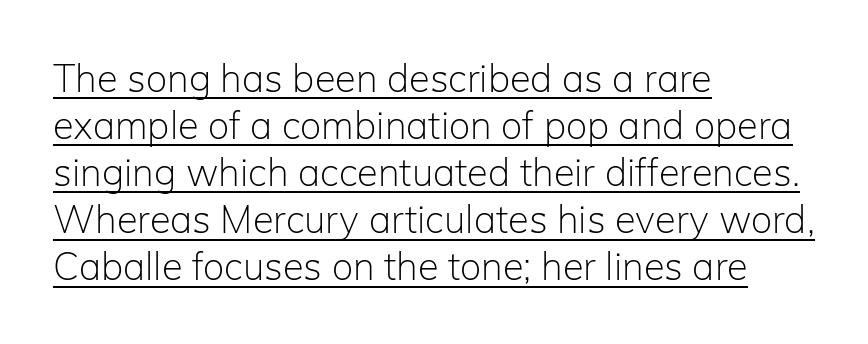
The image shows 38 px light sans-serif type, upright; set left-aligned, line spacing 1.24x, normal letter spacing, underlined; low stroke contrast and a medium x-height.
